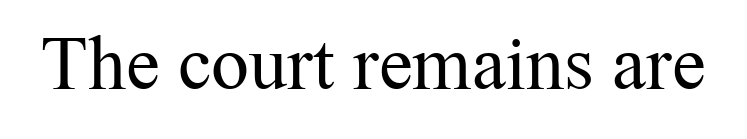
{"serif": "yes", "italic": "no", "bold": "no", "weight": "regular", "width": "normal", "stroke_contrast": "medium", "x_height": "medium", "monospaced": "no", "underline": "no", "letter_spacing": "normal", "letter_spacing_em": 0.0, "glyph_px": 76}
